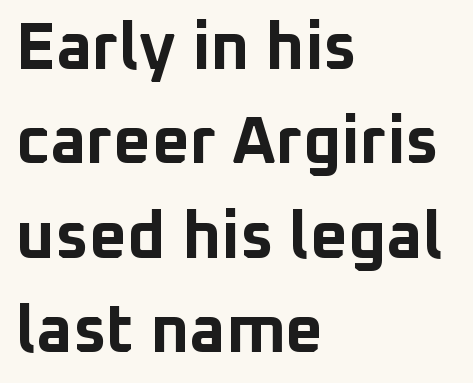
The image shows 66 px bold sans-serif type, upright; set left-aligned, normal line spacing (1.43x), normal letter spacing, not underlined; low stroke contrast and a medium x-height.
